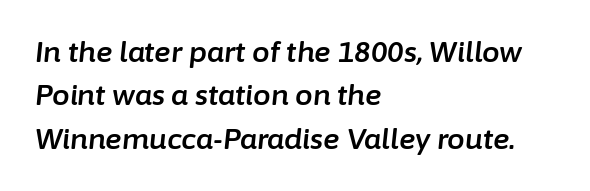
Q: Is the text italic (slanted)? A: Yes, it leans right by about 6 degrees.
Q: Is the text underlined? A: No.
Q: How is the paragraph aligned? A: Left-aligned.
Q: Is the spacing between letters normal or unusually wide? A: Normal.
Q: Is the spacing between lines tight, normal or loose? A: Normal.
Q: Width (condensed, normal, or wide)? A: Normal.
Q: Stroke contrast? A: Low.
Q: x-height? A: Medium.
Q: Monospaced? A: No.
